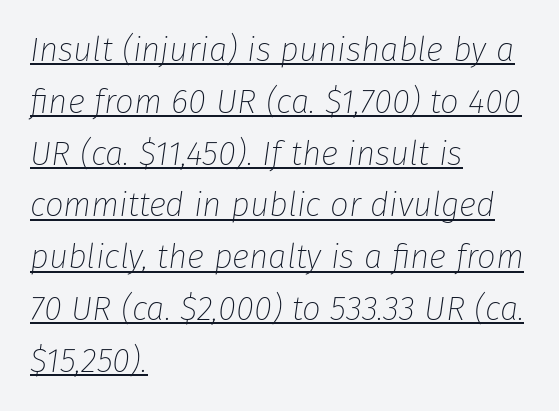
{"italic": "yes", "lean": "right", "slant_degrees": 8, "bold": "no", "weight": "thin", "width": "normal", "stroke_contrast": "low", "x_height": "medium", "monospaced": "no", "underline": "yes", "align": "left", "line_spacing": "normal", "line_spacing_ratio": 1.57, "letter_spacing": "normal", "letter_spacing_em": 0.0, "glyph_px": 33}
